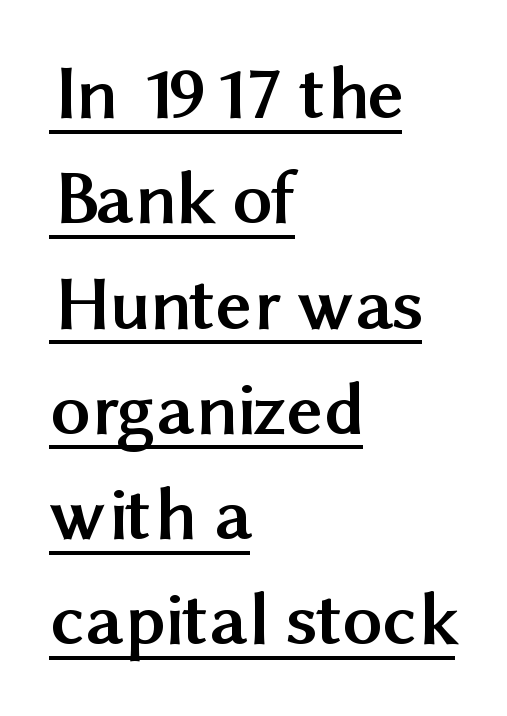
Honestly, the letter spacing is just normal — you wouldn't notice it. Casual observation: everything's shoved over to the left. The lettering is marked with a stroke running underneath it. The type sits square on the baseline with zero lean.
